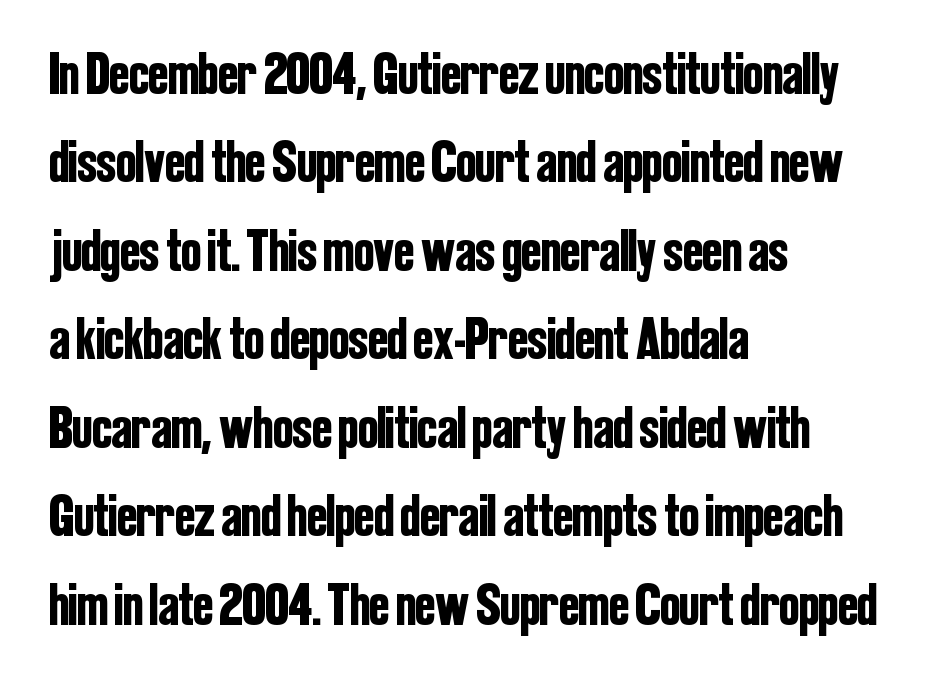
{"serif": "no", "italic": "no", "width": "condensed", "stroke_contrast": "low", "x_height": "medium", "monospaced": "no", "underline": "no", "align": "left", "line_spacing": "normal", "line_spacing_ratio": 1.5, "letter_spacing": "normal", "letter_spacing_em": 0.0, "glyph_px": 59}
